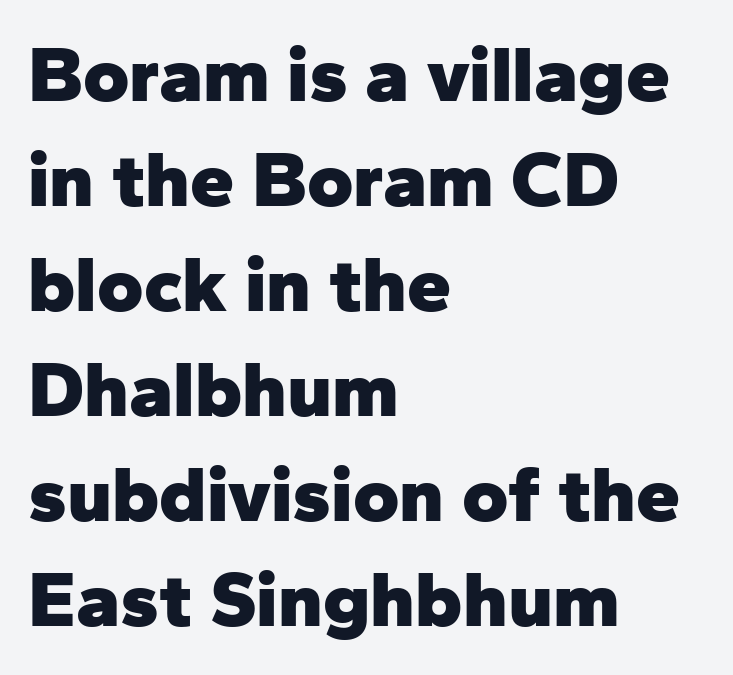
{"serif": "no", "italic": "no", "bold": "yes", "weight": "heavy", "width": "normal", "stroke_contrast": "low", "x_height": "medium", "monospaced": "no", "underline": "no", "align": "left", "line_spacing": "normal", "line_spacing_ratio": 1.33, "letter_spacing": "normal", "letter_spacing_em": 0.0, "glyph_px": 79}
